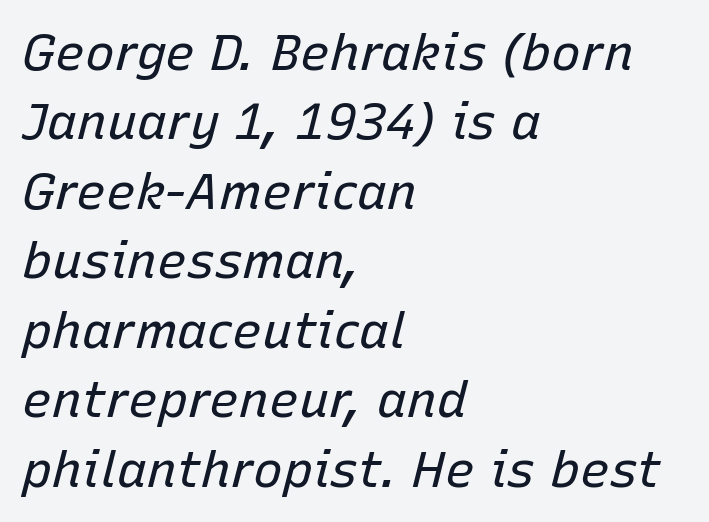
The image shows 50 px regular-weight type, italic (leaning right); set left-aligned, normal line spacing (1.39x), normal letter spacing, not underlined; low stroke contrast and a medium x-height.
